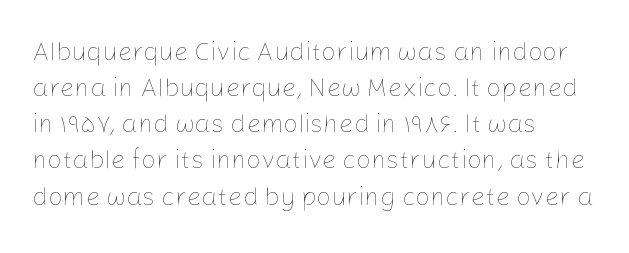
The image shows 26 px text type, upright; set left-aligned, normal line spacing (1.39x), normal letter spacing, not underlined.
